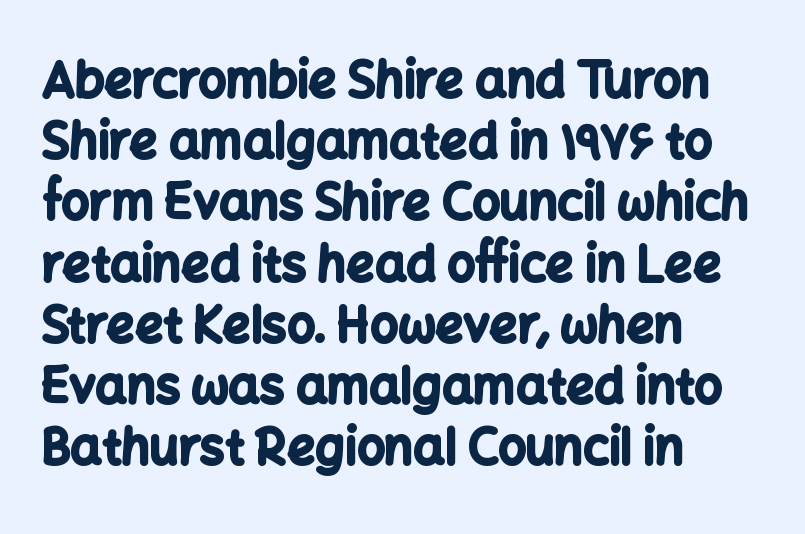
The image shows 49 px bold sans-serif type, upright; set left-aligned, normal line spacing (1.25x), normal letter spacing, not underlined; low stroke contrast and a medium x-height.
